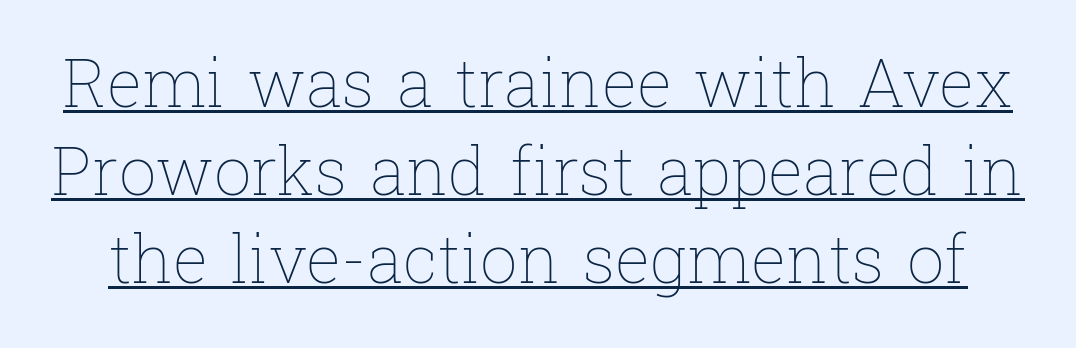
{"italic": "no", "bold": "no", "weight": "thin", "width": "normal", "stroke_contrast": "low", "x_height": "medium", "monospaced": "no", "underline": "yes", "line_spacing": "normal", "line_spacing_ratio": 1.33, "letter_spacing": "normal", "letter_spacing_em": 0.0, "glyph_px": 66}
